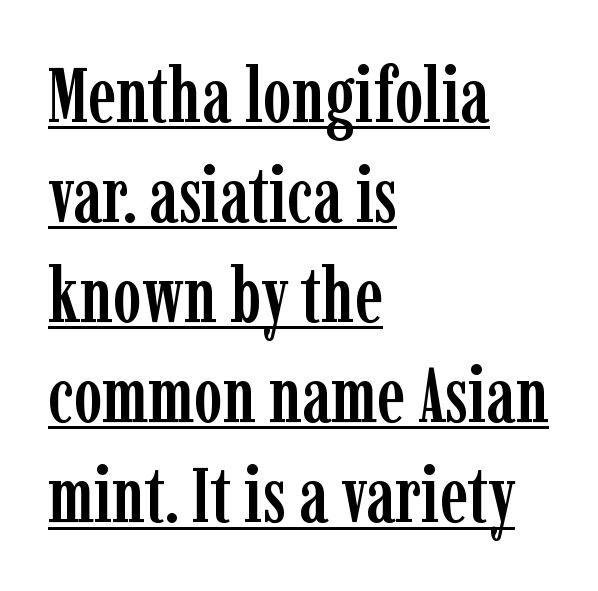
Q: Is the text italic (slanted)? A: No, it is upright.
Q: Is the typeface a serif or a sans-serif typeface? A: Serif.
Q: Is the text underlined? A: Yes.
Q: How is the paragraph aligned? A: Left-aligned.
Q: Is the spacing between letters normal or unusually wide? A: Normal.
Q: Is the spacing between lines tight, normal or loose? A: Normal.
Q: Width (condensed, normal, or wide)? A: Condensed.
Q: Stroke contrast? A: Low.
Q: x-height? A: Medium.
Q: Monospaced? A: No.
